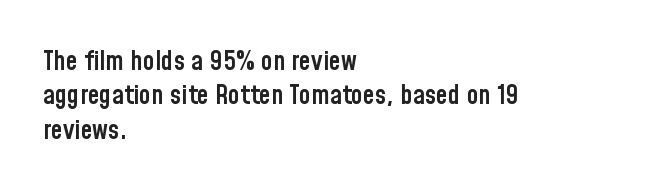
{"italic": "no", "bold": "semi", "underline": "no", "align": "left", "line_spacing": "normal", "line_spacing_ratio": 1.27, "letter_spacing": "normal", "letter_spacing_em": 0.0, "glyph_px": 27}
